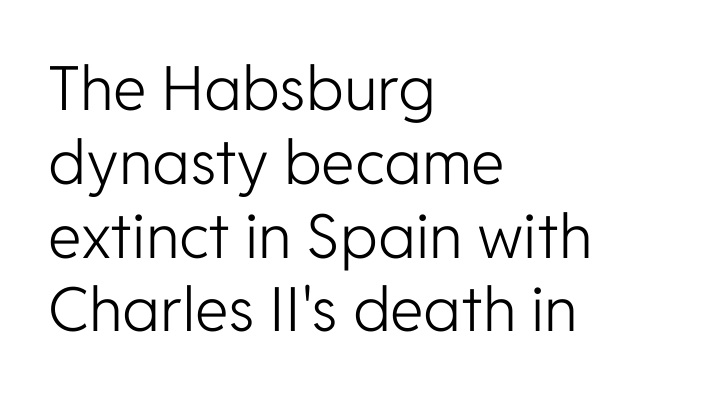
You could not count columns in this text — the font is proportionally spaced. Think standard paragraph weight, or any step lighter than that. I'd call this a sans setting — the letters go barefoot. Leftover space on each line is placed entirely after the last word.
